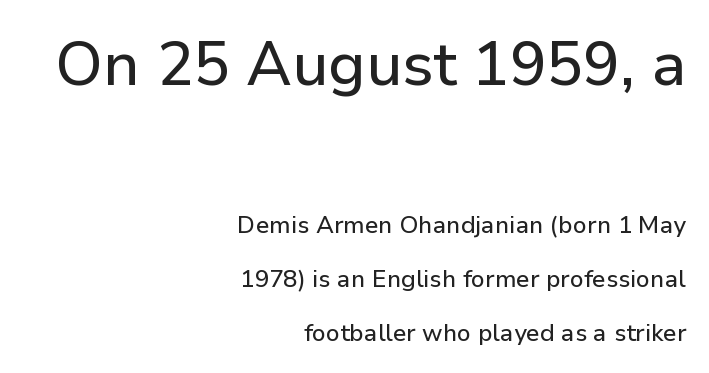
The image shows 61 px sans-serif type, upright; set right-aligned, loose line spacing (2.24x), normal letter spacing, not underlined; the first (top) block is 2.54x larger; low stroke contrast and a medium x-height.
